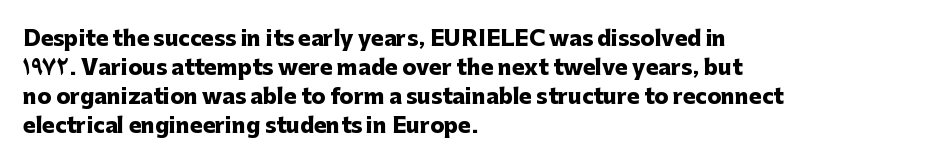
{"italic": "no", "bold": "yes", "underline": "no", "align": "left", "line_spacing": "normal", "line_spacing_ratio": 1.38, "letter_spacing": "normal", "letter_spacing_em": 0.0, "glyph_px": 21}
